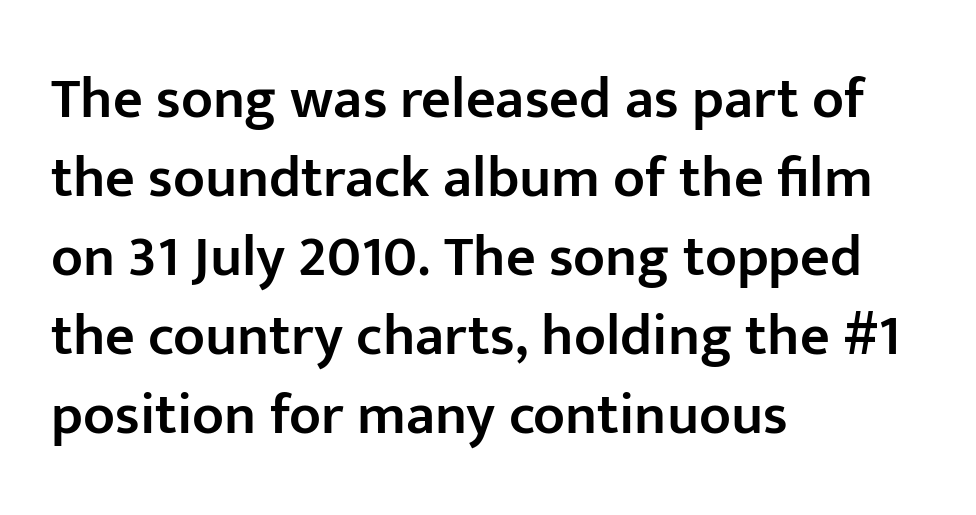
Q: Is the text bold? A: Semi-bold.
Q: Is the text italic (slanted)? A: No, it is upright.
Q: Is the typeface a serif or a sans-serif typeface? A: Sans-serif.
Q: Is the text underlined? A: No.
Q: How is the paragraph aligned? A: Left-aligned.
Q: Is the spacing between letters normal or unusually wide? A: Normal.
Q: Is the spacing between lines tight, normal or loose? A: Normal.
Q: Width (condensed, normal, or wide)? A: Normal.
Q: Stroke contrast? A: Low.
Q: x-height? A: Medium.
Q: Monospaced? A: No.
